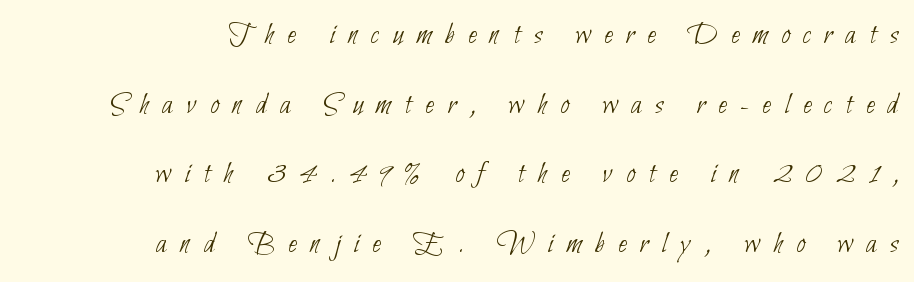
{"serif": "no", "bold": "no", "weight": "thin", "width": "condensed", "stroke_contrast": "low", "x_height": "small", "monospaced": "no", "underline": "no", "align": "right", "line_spacing": "loose", "line_spacing_ratio": 2.25, "letter_spacing": "wide", "letter_spacing_em": 0.44, "glyph_px": 31}
